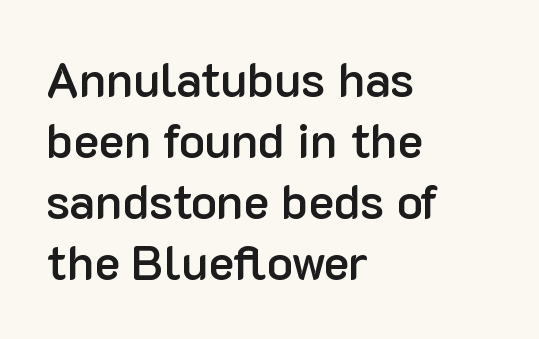
{"serif": "no", "italic": "no", "bold": "semi", "weight": "semibold", "width": "normal", "stroke_contrast": "low", "x_height": "medium", "monospaced": "no", "underline": "no", "align": "left", "line_spacing": "normal", "line_spacing_ratio": 1.27, "letter_spacing": "normal", "letter_spacing_em": 0.0, "glyph_px": 48}
